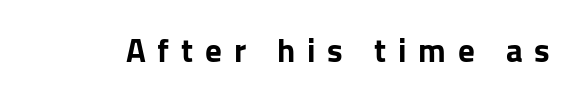
{"serif": "no", "italic": "no", "bold": "yes", "weight": "bold", "width": "normal", "stroke_contrast": "low", "x_height": "medium", "monospaced": "no", "underline": "no", "letter_spacing": "wide", "letter_spacing_em": 0.36, "glyph_px": 33}
